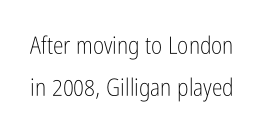
Q: Is the text bold? A: No.
Q: Is the text italic (slanted)? A: No, it is upright.
Q: Is the text underlined? A: No.
Q: Is the spacing between letters normal or unusually wide? A: Normal.
